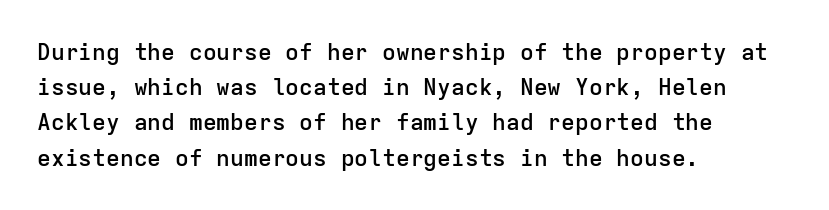
Summary of weight: moderately heavy, a semibold. You could call the tracking neutral — neither tight nor loose. Unmarked baselines from the first word to the last. Quick note: interline space is typical.
